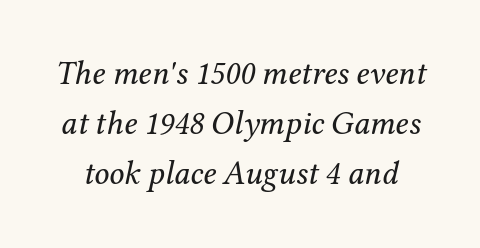
The image shows 33 px regular-weight serif type, italic (leaning right); set normal line spacing (1.52x), normal letter spacing, not underlined; medium stroke contrast and a medium x-height.
